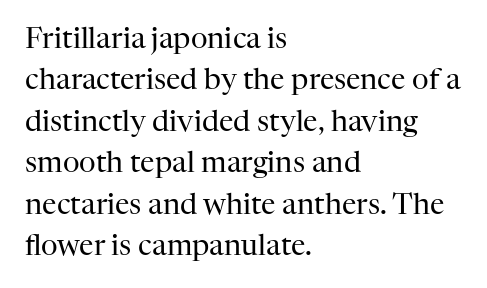
The image shows 29 px regular-weight serif type, upright; set left-aligned, normal line spacing (1.43x), normal letter spacing, not underlined; high stroke contrast and a medium x-height.
